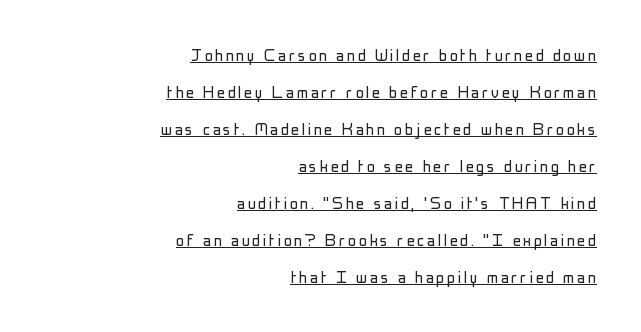
The image shows 20 px text type, upright; set right-aligned, line spacing 1.85x, underlined.
